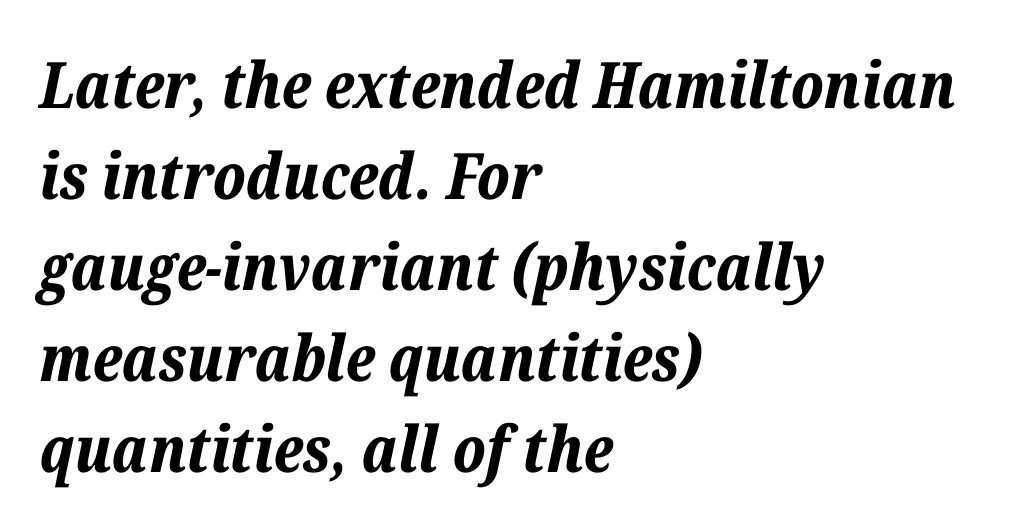
{"italic": "yes", "lean": "right", "slant_degrees": 12, "bold": "yes", "weight": "bold", "width": "normal", "stroke_contrast": "low", "x_height": "medium", "monospaced": "no", "underline": "no", "align": "left", "line_spacing": "normal", "line_spacing_ratio": 1.42, "letter_spacing": "normal", "letter_spacing_em": 0.0, "glyph_px": 64}
